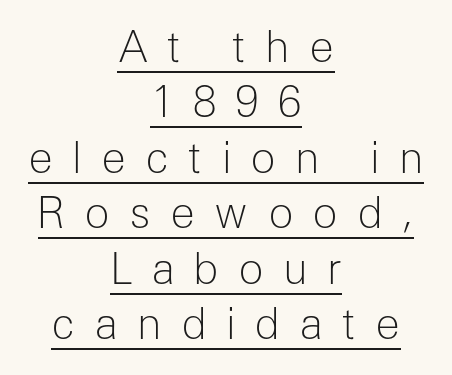
Q: Is the text bold? A: No.
Q: Is the text italic (slanted)? A: No, it is upright.
Q: Is the typeface a serif or a sans-serif typeface? A: Sans-serif.
Q: Is the text underlined? A: Yes.
Q: How is the paragraph aligned? A: Centered.
Q: Is the spacing between letters normal or unusually wide? A: Unusually wide.
Q: Is the spacing between lines tight, normal or loose? A: Normal.
Q: Width (condensed, normal, or wide)? A: Normal.
Q: Stroke contrast? A: Low.
Q: x-height? A: Medium.
Q: Monospaced? A: No.
